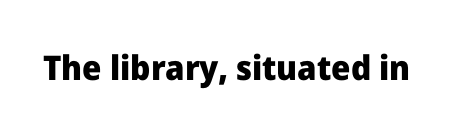
{"serif": "no", "italic": "no", "bold": "yes", "weight": "heavy", "width": "normal", "stroke_contrast": "low", "x_height": "medium", "monospaced": "no", "underline": "no", "letter_spacing": "normal", "letter_spacing_em": 0.0, "glyph_px": 34}
